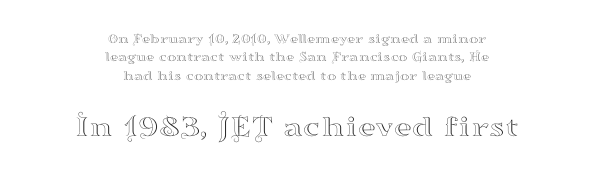
{"serif": "yes", "italic": "no", "width": "wide", "stroke_contrast": "high", "x_height": "small", "monospaced": "no", "underline": "no", "align": "center", "line_spacing": "normal", "line_spacing_ratio": 1.32, "letter_spacing": "normal", "letter_spacing_em": 0.0, "larger_block": "second", "size_ratio": 2.21, "glyph_px": 31}
